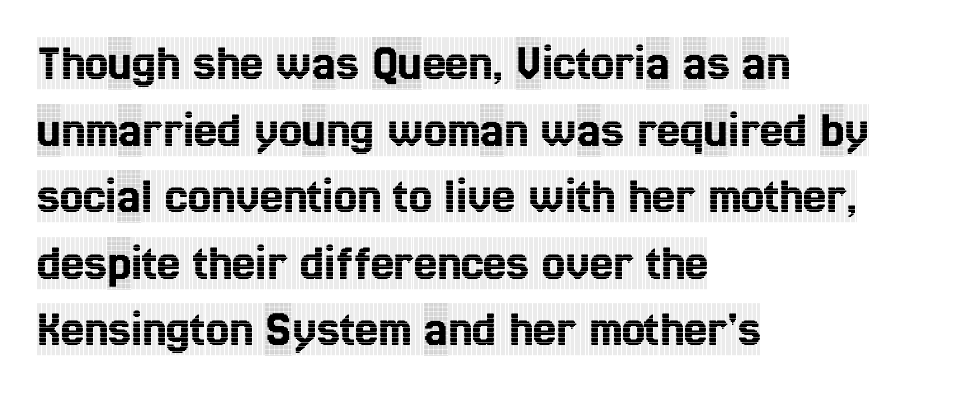
The image shows 52 px condensed serif type, upright; set left-aligned, normal line spacing (1.28x), normal letter spacing, not underlined; a large x-height.
